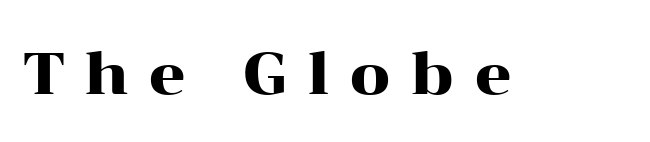
Upright lettering throughout. Caption: expanded tracking, letters set apart. The rendering shows small feet on the letterforms — a serif design. Just letters on the line, the space beneath them empty. Proportional: the letters do not fall into vertical columns.
